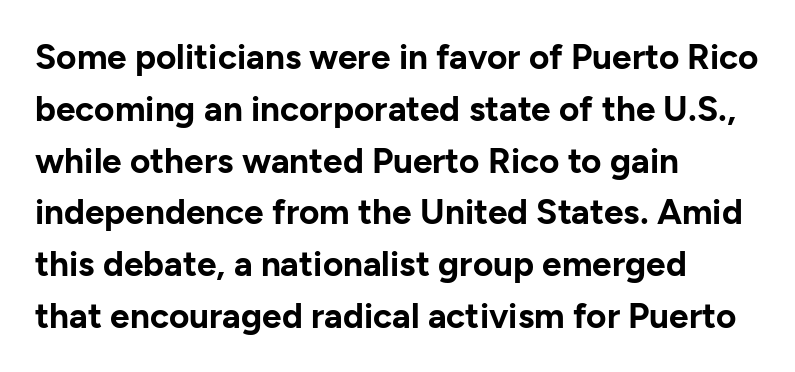
Q: Is the text bold? A: Yes.
Q: Is the text italic (slanted)? A: No, it is upright.
Q: Is the typeface a serif or a sans-serif typeface? A: Sans-serif.
Q: Is the text underlined? A: No.
Q: How is the paragraph aligned? A: Left-aligned.
Q: Is the spacing between letters normal or unusually wide? A: Normal.
Q: Is the spacing between lines tight, normal or loose? A: Normal.
Q: Width (condensed, normal, or wide)? A: Normal.
Q: Stroke contrast? A: Low.
Q: x-height? A: Medium.
Q: Monospaced? A: No.
